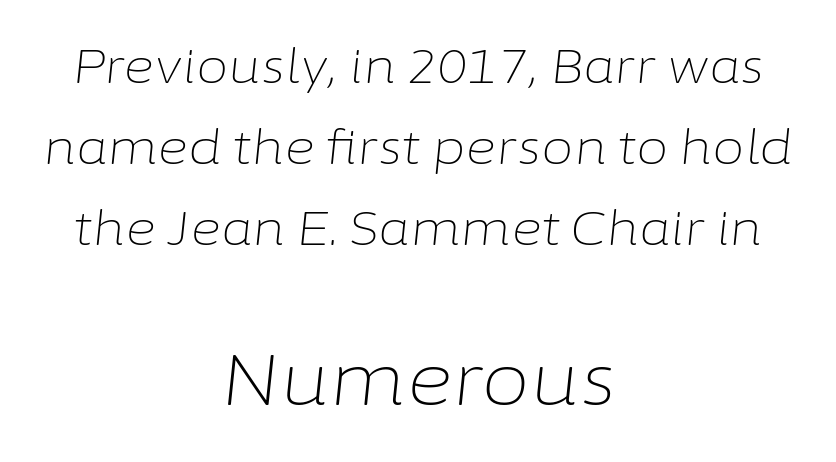
The image shows 71 px light type, italic (leaning right); set centered, line spacing 1.72x, normal letter spacing, not underlined; the second (bottom) block is 1.51x larger; low stroke contrast and a medium x-height.
